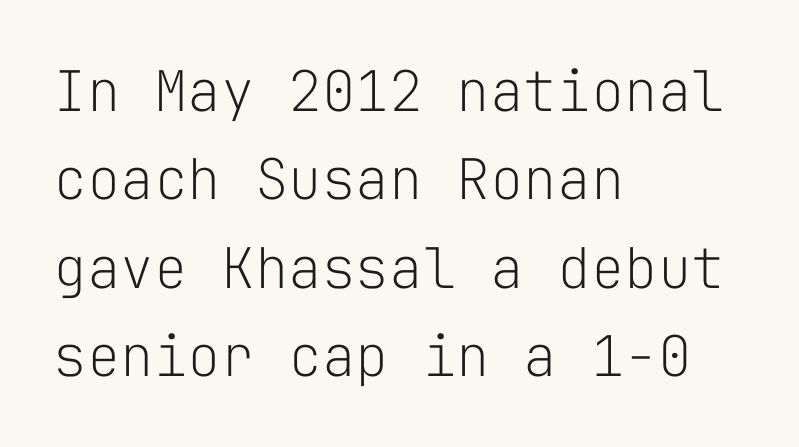
The image shows 56 px light sans-serif type, upright, monospaced; set left-aligned, normal line spacing (1.58x), normal letter spacing, not underlined; low stroke contrast and a medium x-height.
